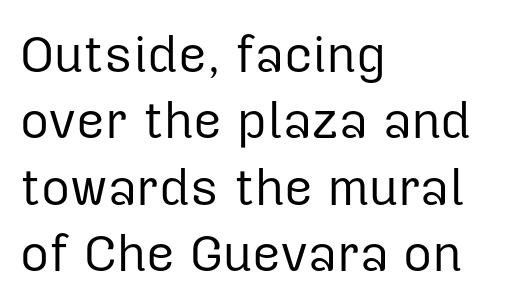
Q: Is the text bold? A: No.
Q: Is the text italic (slanted)? A: No, it is upright.
Q: Is the typeface a serif or a sans-serif typeface? A: Sans-serif.
Q: Is the text underlined? A: No.
Q: How is the paragraph aligned? A: Left-aligned.
Q: Is the spacing between letters normal or unusually wide? A: Normal.
Q: Is the spacing between lines tight, normal or loose? A: Normal.
Q: Width (condensed, normal, or wide)? A: Normal.
Q: Stroke contrast? A: Low.
Q: x-height? A: Medium.
Q: Monospaced? A: No.
